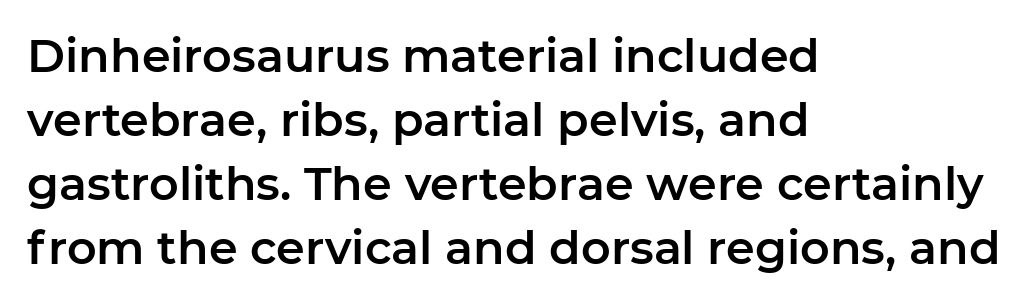
Q: Is the text italic (slanted)? A: No, it is upright.
Q: Is the typeface a serif or a sans-serif typeface? A: Sans-serif.
Q: Is the text underlined? A: No.
Q: How is the paragraph aligned? A: Left-aligned.
Q: Is the spacing between letters normal or unusually wide? A: Normal.
Q: Is the spacing between lines tight, normal or loose? A: Normal.
Q: Width (condensed, normal, or wide)? A: Normal.
Q: Stroke contrast? A: Low.
Q: x-height? A: Medium.
Q: Monospaced? A: No.
